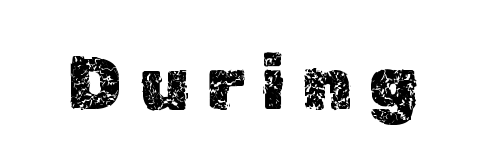
Q: Is the text italic (slanted)? A: No, it is upright.
Q: Is the text underlined? A: No.
Q: Is the spacing between letters normal or unusually wide? A: Unusually wide.
Q: Width (condensed, normal, or wide)? A: Normal.
Q: x-height? A: Medium.
Q: Monospaced? A: No.
